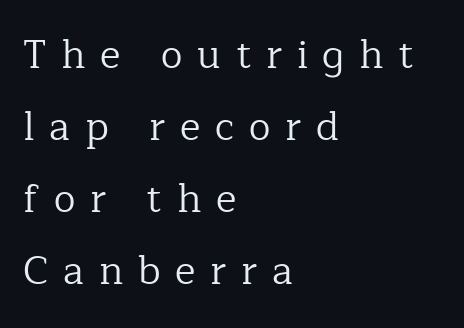
The text was rendered using a seriffed face with decorative stroke endings. This sample uses an upright cut, with every glyph sitting square on the baseline. Beneath every word, the page is bare. The horizontal fit of the characters is loose and conspicuously gappy. The passage shown is typed in a proportional face where columns would drift.
